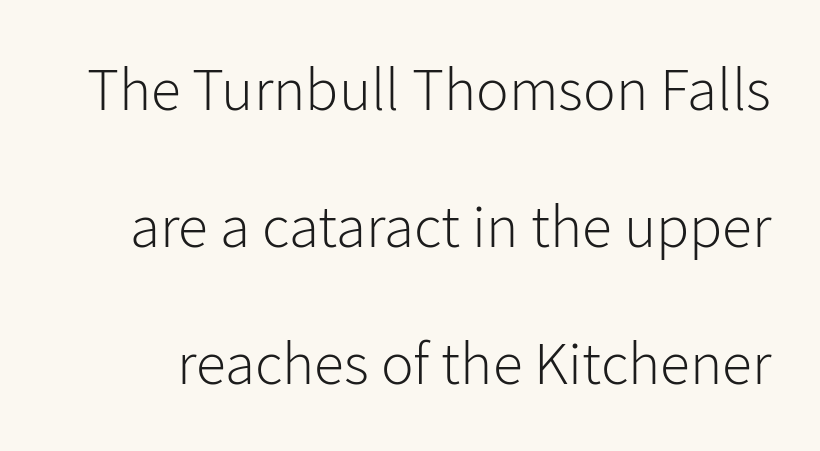
{"serif": "no", "italic": "no", "bold": "no", "weight": "light", "width": "normal", "stroke_contrast": "low", "x_height": "medium", "monospaced": "no", "underline": "no", "line_spacing": "loose", "line_spacing_ratio": 2.25, "letter_spacing": "normal", "letter_spacing_em": 0.0, "glyph_px": 61}
